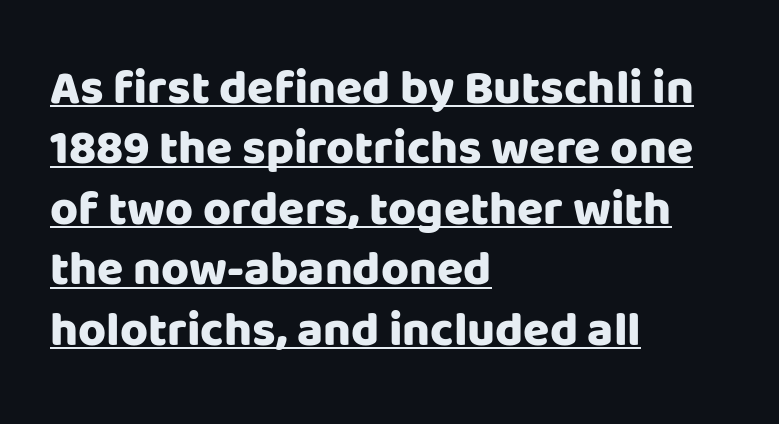
{"serif": "no", "italic": "no", "bold": "yes", "weight": "heavy", "width": "normal", "stroke_contrast": "low", "x_height": "large", "monospaced": "no", "underline": "yes", "align": "left", "line_spacing": "normal", "line_spacing_ratio": 1.26, "letter_spacing": "normal", "letter_spacing_em": 0.0, "glyph_px": 48}
